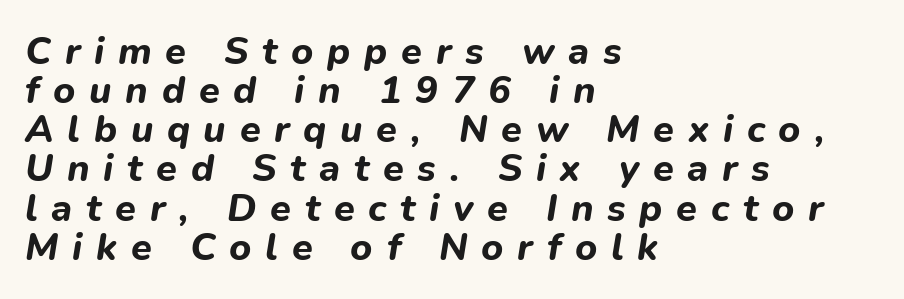
Line starts are locked; line ends wander. Regarding leading, the lines here are crowded together. The rendering inserts visible extra space after every character. Posture: slanted. The face used here is proportionally spaced, like ordinary book or web type.
